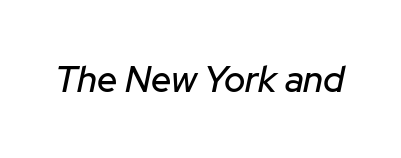
{"italic": "yes", "lean": "right", "slant_degrees": 12, "width": "normal", "stroke_contrast": "low", "x_height": "medium", "monospaced": "no", "underline": "no", "letter_spacing": "normal", "letter_spacing_em": 0.0, "glyph_px": 36}
